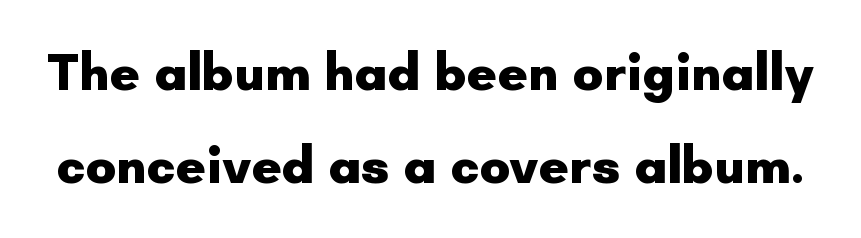
Q: Is the text bold? A: Yes.
Q: Is the text italic (slanted)? A: No, it is upright.
Q: Is the typeface a serif or a sans-serif typeface? A: Sans-serif.
Q: Is the text underlined? A: No.
Q: Is the spacing between letters normal or unusually wide? A: Normal.
Q: Width (condensed, normal, or wide)? A: Normal.
Q: Stroke contrast? A: Low.
Q: x-height? A: Small.
Q: Monospaced? A: No.
